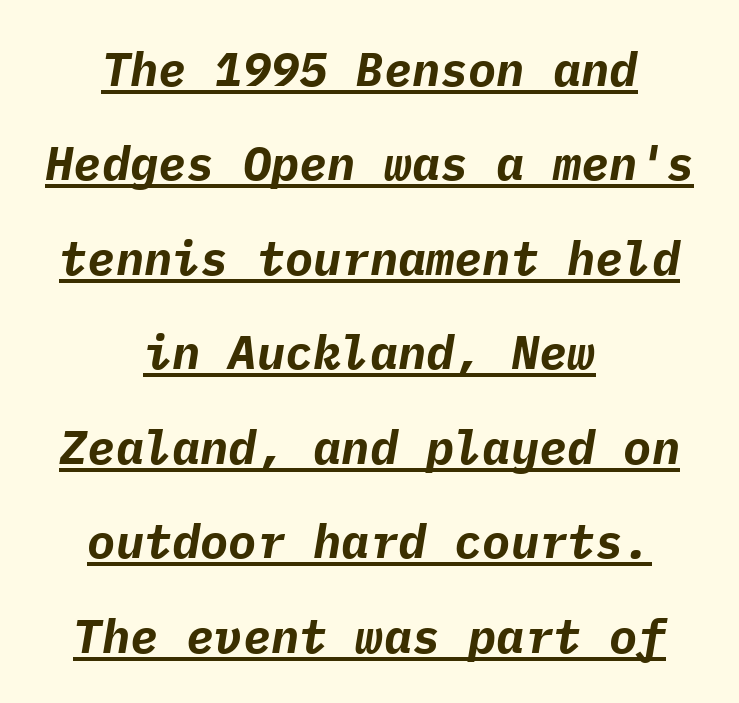
The lettering is marked with a stroke running underneath it. Is there much room between lines? Yes — plenty of vertical air separates them. The passage is arranged like a title page — every line centered. Notice how the stems are inclined rather than vertical — that's the hallmark of italics.
